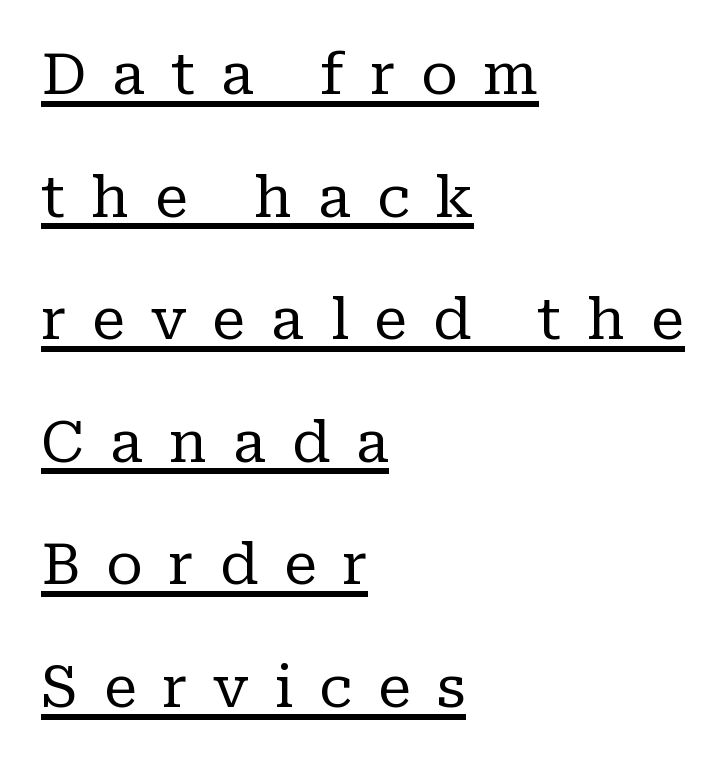
Q: Is the text bold? A: No.
Q: Is the text italic (slanted)? A: No, it is upright.
Q: Is the typeface a serif or a sans-serif typeface? A: Serif.
Q: Is the text underlined? A: Yes.
Q: How is the paragraph aligned? A: Left-aligned.
Q: Is the spacing between letters normal or unusually wide? A: Unusually wide.
Q: Is the spacing between lines tight, normal or loose? A: Loose.
Q: Width (condensed, normal, or wide)? A: Normal.
Q: Stroke contrast? A: Low.
Q: x-height? A: Medium.
Q: Monospaced? A: No.
